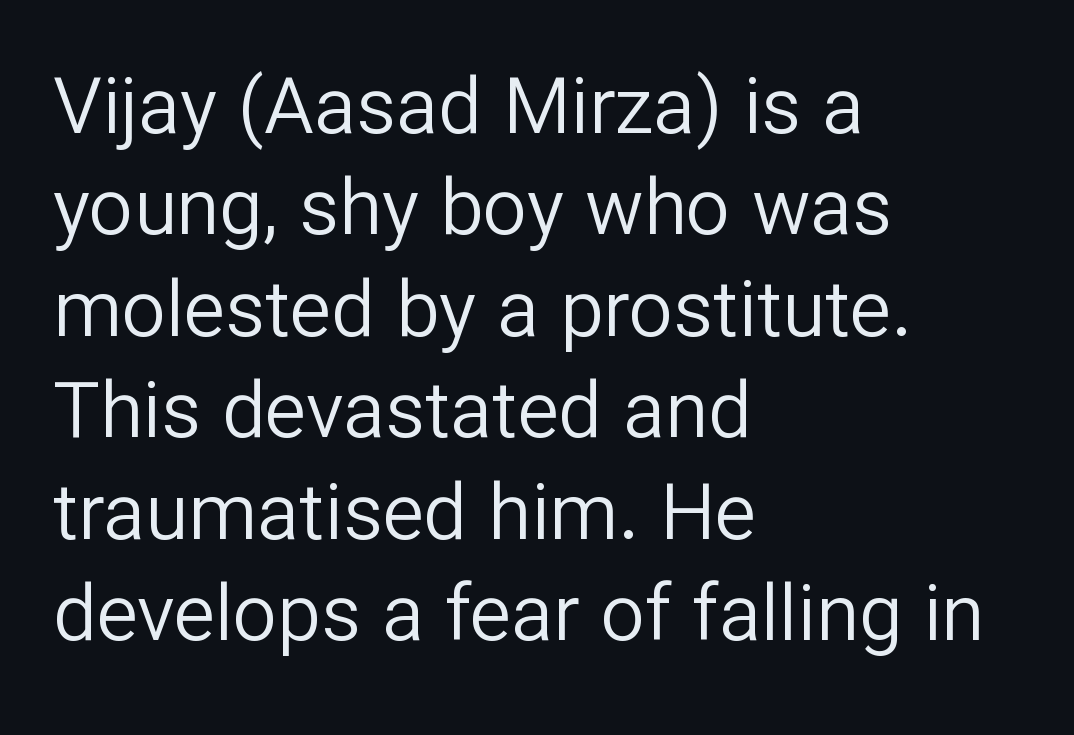
The passage shown stacks its lines at a standard gap. Does the lettering tilt? It doesn't — this is upright. The weight would be labelled regular, book, light, or lighter still. Typeset ragged right — the left edge is the straight one. These lines are rendered in a variable-pitch font. The passage shown is not underscored anywhere.
